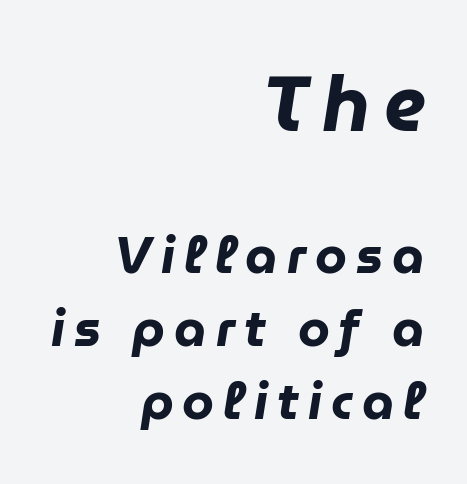
Q: Is the text bold? A: Yes.
Q: Is the text italic (slanted)? A: Yes, it leans right by about 9 degrees.
Q: Is the text underlined? A: No.
Q: How is the paragraph aligned? A: Right-aligned.
Q: Is the spacing between lines tight, normal or loose? A: Normal.
Q: Which block of text is set in a larger size, the first (top) or the second (bottom)? A: The first (top) one.
Q: Width (condensed, normal, or wide)? A: Normal.
Q: Stroke contrast? A: Low.
Q: x-height? A: Medium.
Q: Monospaced? A: No.
